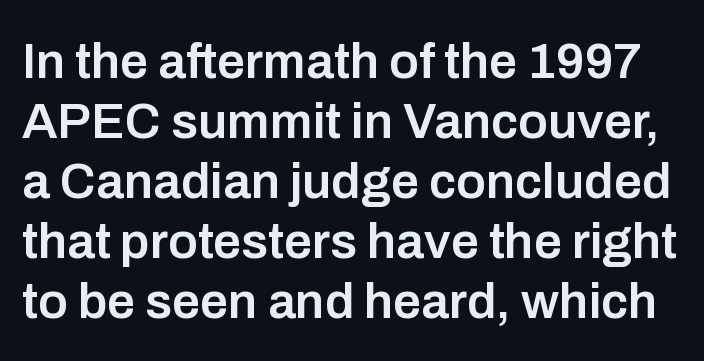
The image shows 50 px semibold sans-serif type, upright; set line spacing 1.2x, normal letter spacing, not underlined; low stroke contrast and a medium x-height.
